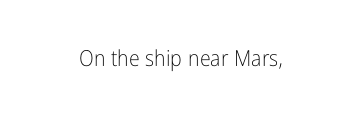
The image shows 22 px text type, upright; set centered, normal letter spacing, not underlined.
